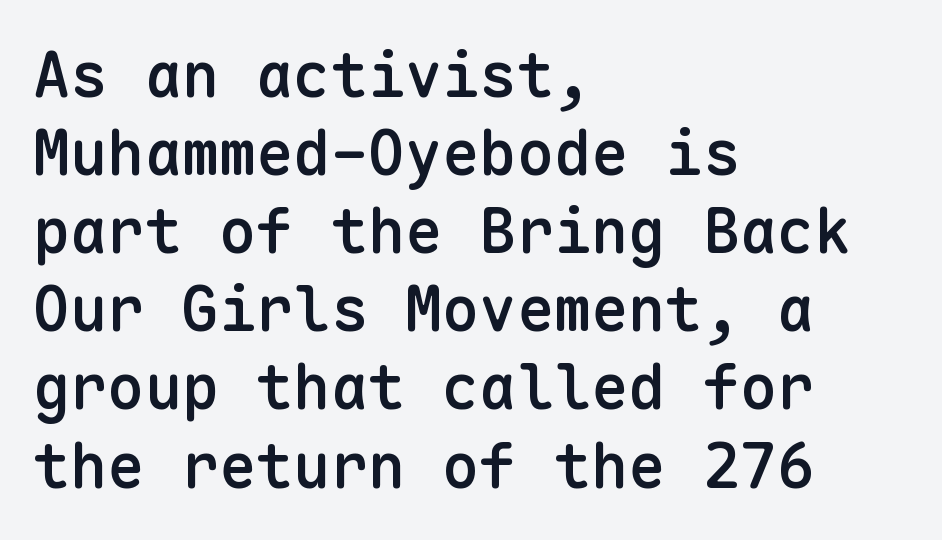
{"serif": "no", "italic": "no", "bold": "semi", "weight": "semibold", "width": "normal", "stroke_contrast": "low", "x_height": "medium", "monospaced": "yes", "underline": "no", "align": "left", "line_spacing": "normal", "line_spacing_ratio": 1.26, "letter_spacing": "normal", "letter_spacing_em": 0.0, "glyph_px": 62}
